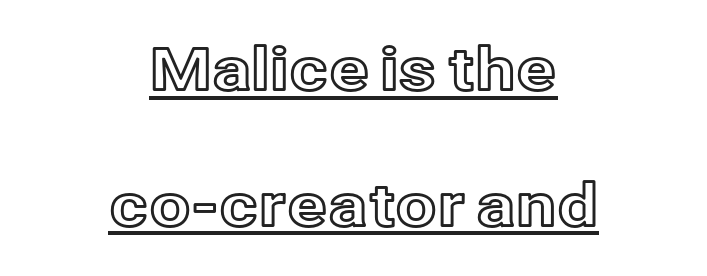
The image shows 59 px text type, upright; set centered, loose line spacing (2.3x), normal letter spacing, underlined; a medium x-height.
